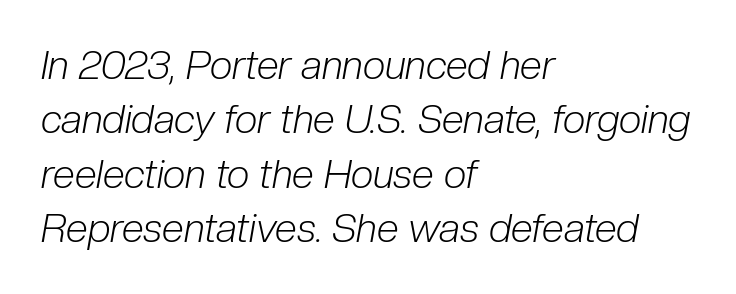
{"italic": "yes", "lean": "right", "slant_degrees": 10, "bold": "no", "weight": "light", "width": "condensed", "stroke_contrast": "low", "x_height": "medium", "monospaced": "no", "underline": "no", "align": "left", "line_spacing": "normal", "line_spacing_ratio": 1.36, "letter_spacing": "normal", "letter_spacing_em": 0.0, "glyph_px": 40}
